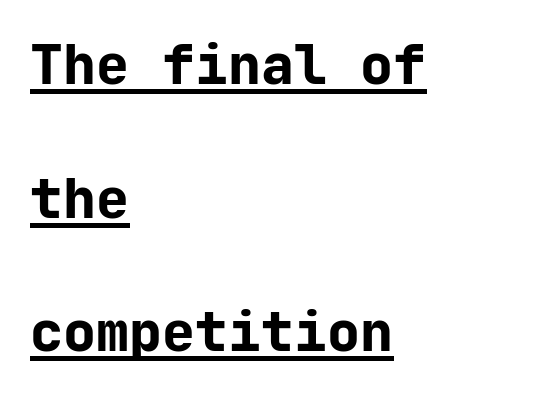
Q: Is the text bold? A: Yes.
Q: Is the text italic (slanted)? A: No, it is upright.
Q: Is the typeface a serif or a sans-serif typeface? A: Sans-serif.
Q: Is the text underlined? A: Yes.
Q: How is the paragraph aligned? A: Left-aligned.
Q: Is the spacing between letters normal or unusually wide? A: Normal.
Q: Is the spacing between lines tight, normal or loose? A: Loose.
Q: Width (condensed, normal, or wide)? A: Normal.
Q: Stroke contrast? A: Low.
Q: x-height? A: Medium.
Q: Monospaced? A: Yes.
